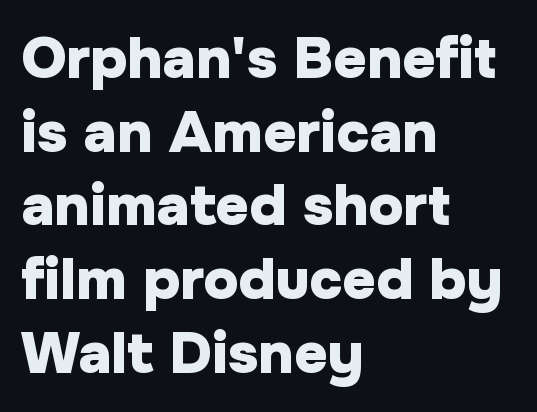
The image shows 58 px heavy sans-serif type, upright; set left-aligned, normal line spacing (1.27x), normal letter spacing, not underlined; low stroke contrast and a medium x-height.
